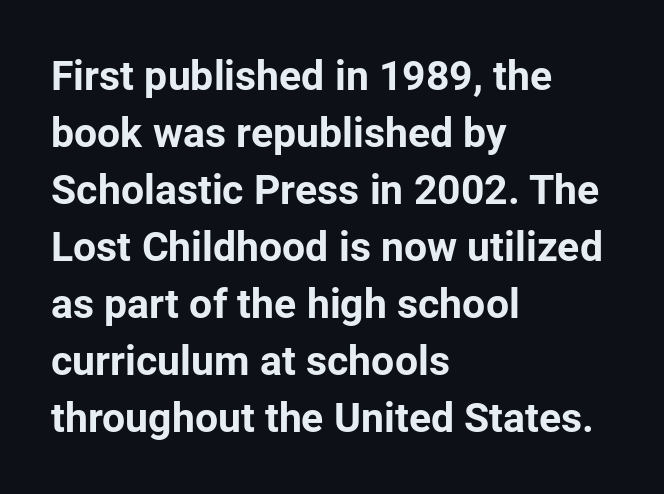
{"serif": "no", "italic": "no", "bold": "yes", "weight": "bold", "width": "normal", "stroke_contrast": "low", "x_height": "medium", "monospaced": "no", "underline": "no", "align": "left", "line_spacing": "normal", "line_spacing_ratio": 1.39, "letter_spacing": "normal", "letter_spacing_em": 0.0, "glyph_px": 41}
